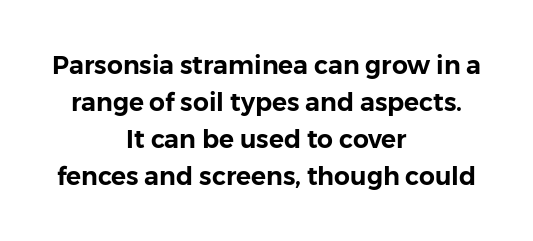
{"italic": "no", "underline": "no", "align": "center", "line_spacing": "normal", "line_spacing_ratio": 1.48, "letter_spacing": "normal", "letter_spacing_em": 0.0, "glyph_px": 25}
